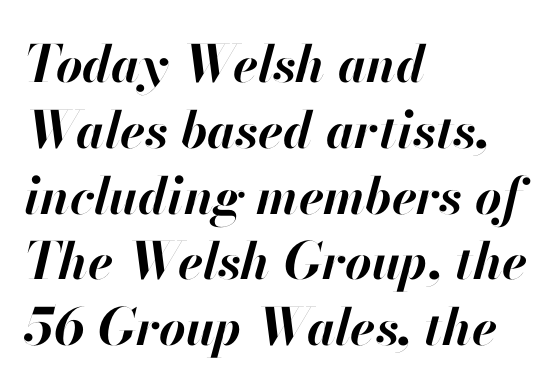
The block of text has a typical density, with ordinary space between rows. These lines are set flush left with a ragged right edge. You could not count columns in this text — the font is proportionally spaced. A bare baseline throughout the passage. A dark, heavy texture on the line: the type is bold.
